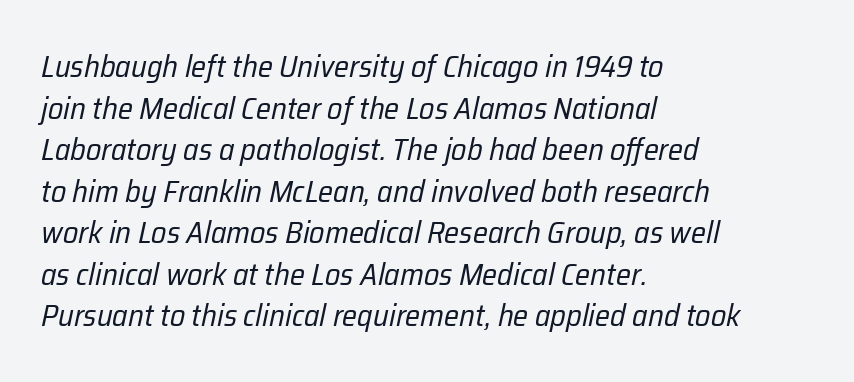
Q: Is the text bold? A: No.
Q: Is the text italic (slanted)? A: Yes, it leans right by about 12 degrees.
Q: Is the text underlined? A: No.
Q: How is the paragraph aligned? A: Left-aligned.
Q: Is the spacing between letters normal or unusually wide? A: Normal.
Q: Is the spacing between lines tight, normal or loose? A: Normal.
Q: Width (condensed, normal, or wide)? A: Condensed.
Q: Stroke contrast? A: Low.
Q: x-height? A: Medium.
Q: Monospaced? A: No.
